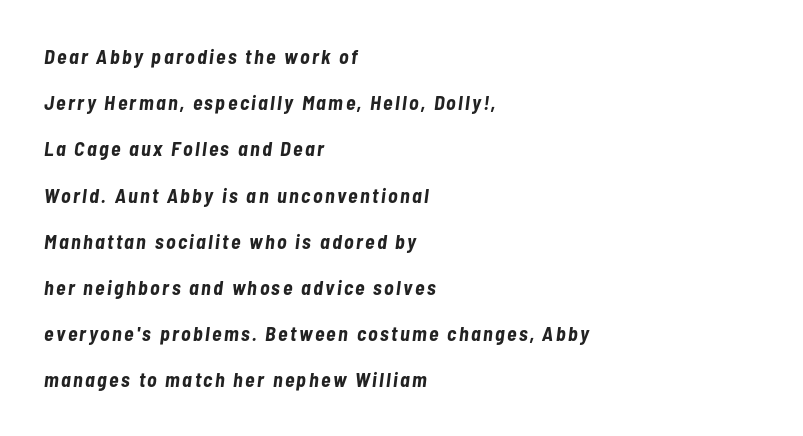
{"italic": "yes", "lean": "right", "slant_degrees": 7, "bold": "yes", "underline": "no", "align": "left", "line_spacing": "loose", "line_spacing_ratio": 2.31, "glyph_px": 20}
